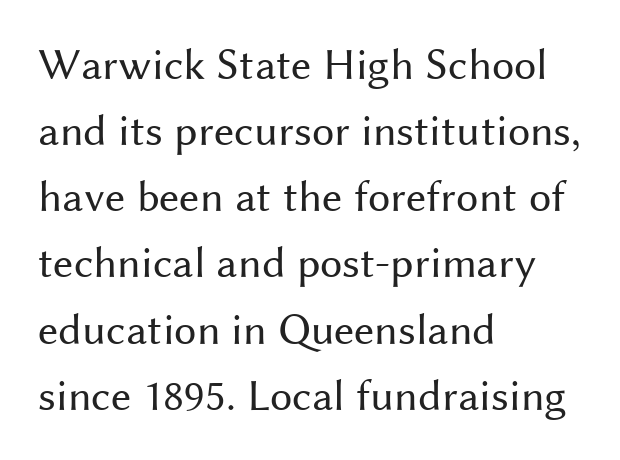
The image shows 45 px regular-weight sans-serif type, upright; set left-aligned, normal line spacing (1.47x), normal letter spacing, not underlined; medium stroke contrast and a medium x-height.
